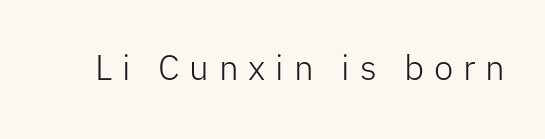
The image shows 35 px light sans-serif type, upright; set unusually wide letter spacing (+0.28 em), not underlined; low stroke contrast and a medium x-height.
